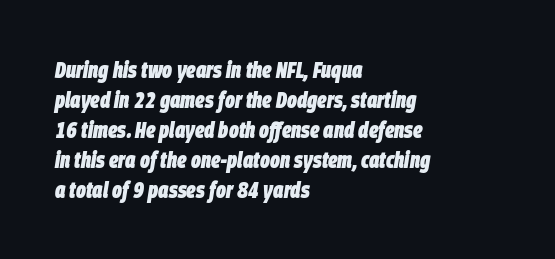
{"italic": "yes", "lean": "right", "slant_degrees": 9, "bold": "yes", "underline": "no", "align": "left", "line_spacing": "normal", "line_spacing_ratio": 1.3, "letter_spacing": "normal", "letter_spacing_em": 0.0, "glyph_px": 23}
